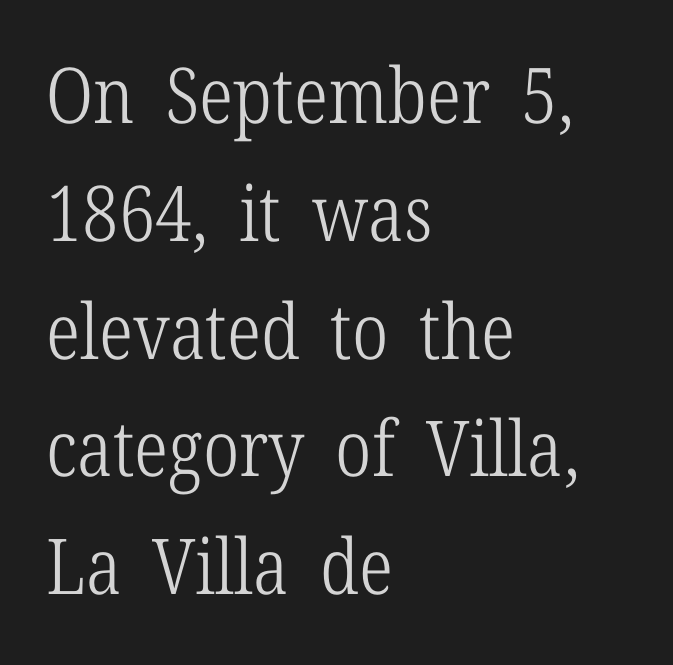
{"serif": "yes", "italic": "no", "bold": "no", "weight": "light", "width": "condensed", "stroke_contrast": "low", "x_height": "medium", "monospaced": "no", "underline": "no", "align": "left", "line_spacing": "normal", "line_spacing_ratio": 1.53, "letter_spacing": "normal", "letter_spacing_em": 0.0, "glyph_px": 77}
